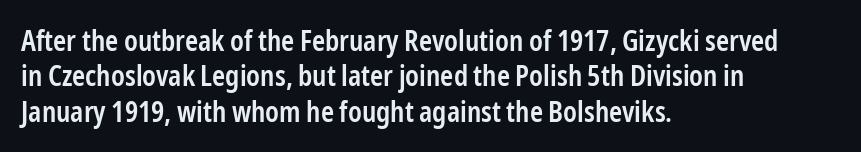
A bare baseline throughout the passage. Classification — sans serif. Proportional: the letters do not fall into vertical columns. These lines were composed using upright roman letters. Successive baselines arrive at the customary interval. Bold? Not quite — semibold, heavier than regular but stopping short.
